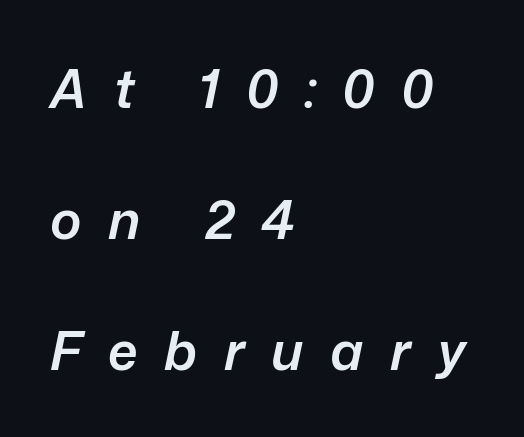
{"italic": "yes", "lean": "right", "slant_degrees": 12, "bold": "semi", "weight": "semibold", "width": "normal", "stroke_contrast": "low", "x_height": "medium", "monospaced": "no", "underline": "no", "align": "left", "line_spacing": "loose", "line_spacing_ratio": 2.47, "letter_spacing": "wide", "letter_spacing_em": 0.5, "glyph_px": 53}
